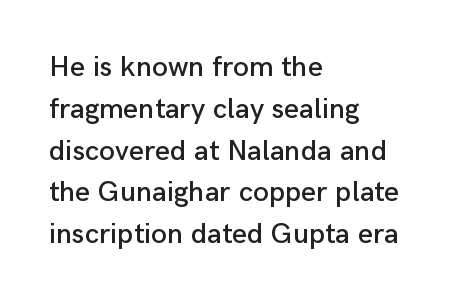
The image shows 29 px sans-serif type, upright; set left-aligned, normal line spacing (1.44x), normal letter spacing, not underlined; low stroke contrast and a medium x-height.
